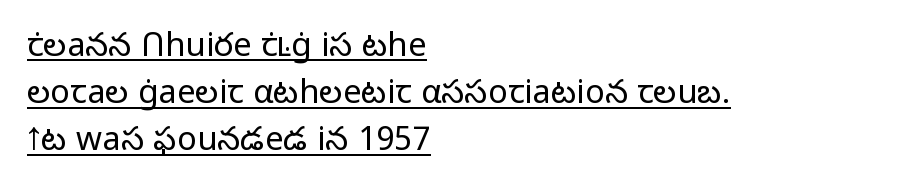
{"serif": "no", "italic": "no", "bold": "no", "weight": "light", "width": "normal", "stroke_contrast": "low", "x_height": "medium", "monospaced": "no", "underline": "yes", "align": "left", "line_spacing": "normal", "line_spacing_ratio": 1.43, "letter_spacing": "normal", "letter_spacing_em": 0.0, "glyph_px": 33}
